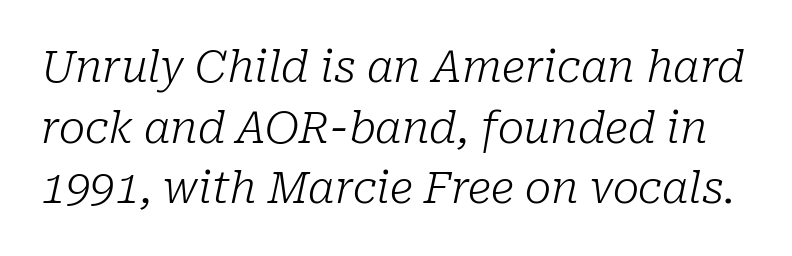
No extra tracking has been applied to these lines. An italicized treatment has been applied to the whole sample. Does the type have serifs? Yes, each stem ends in a small foot. Vertical stems look standard width or narrower in stroke. Honestly, there is no underline to notice here at all. Rows of type keep a routine distance in the vertical direction.
